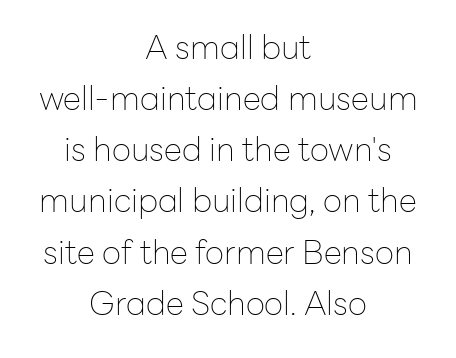
The image shows 33 px thin sans-serif type, upright; set centered, normal line spacing (1.55x), normal letter spacing, not underlined; low stroke contrast and a medium x-height.
